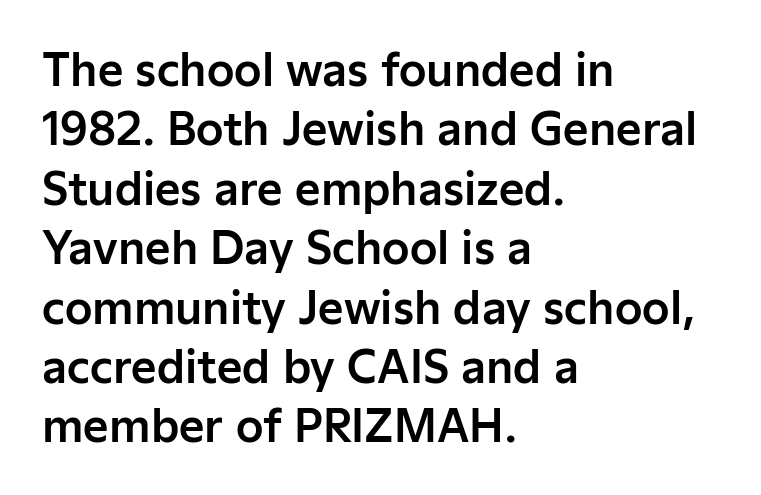
The image shows 44 px sans-serif type, upright; set left-aligned, normal line spacing (1.35x), normal letter spacing, not underlined; low stroke contrast and a medium x-height.
